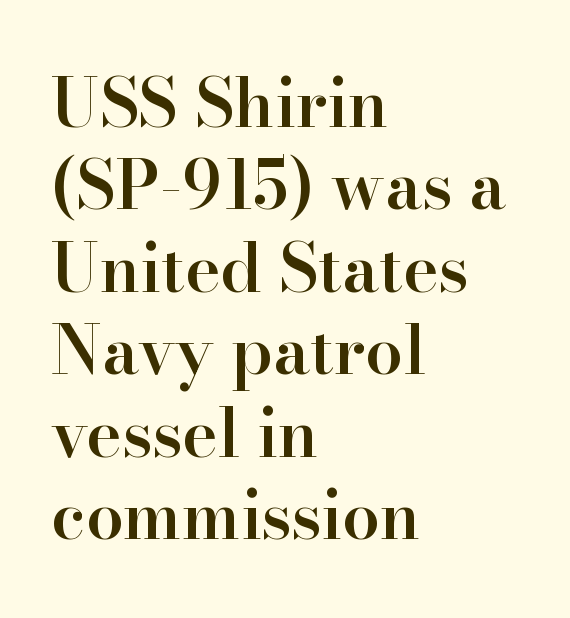
Observe the serifs anchoring each vertical stroke in this sample. Set as a demibold, roughly 600 on the weight scale. Students, note that the glyphs here touch the page at normal intervals. Is this a fixed-width face? No — the glyphs have proportional, varying widths. Style check: upright. Underline: absent.
